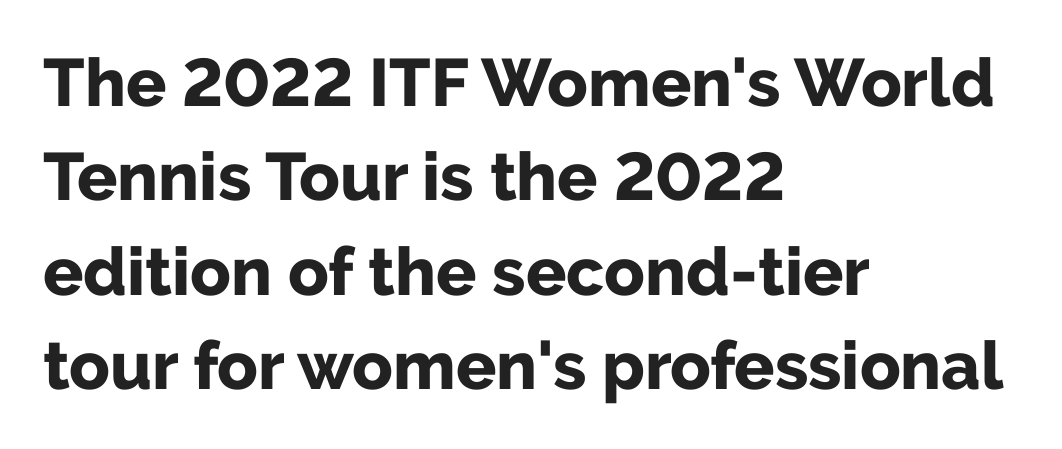
The image shows 67 px bold sans-serif type, upright; set left-aligned, normal line spacing (1.41x), normal letter spacing, not underlined; low stroke contrast and a medium x-height.
